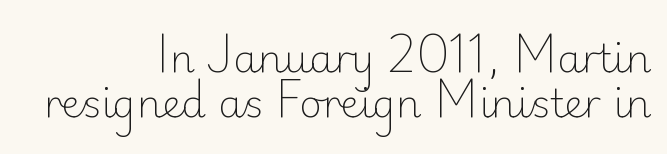
{"serif": "no", "italic": "no", "bold": "no", "weight": "light", "width": "normal", "stroke_contrast": "low", "x_height": "small", "monospaced": "no", "underline": "no", "align": "right", "line_spacing_ratio": 1.16, "letter_spacing": "normal", "letter_spacing_em": 0.0, "glyph_px": 39}
